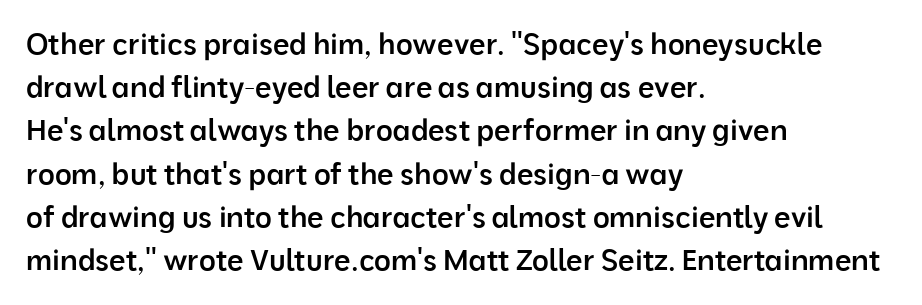
{"serif": "no", "italic": "no", "bold": "semi", "weight": "semibold", "width": "normal", "stroke_contrast": "low", "x_height": "medium", "monospaced": "no", "underline": "no", "align": "left", "line_spacing": "normal", "line_spacing_ratio": 1.49, "letter_spacing": "normal", "letter_spacing_em": 0.0, "glyph_px": 29}
